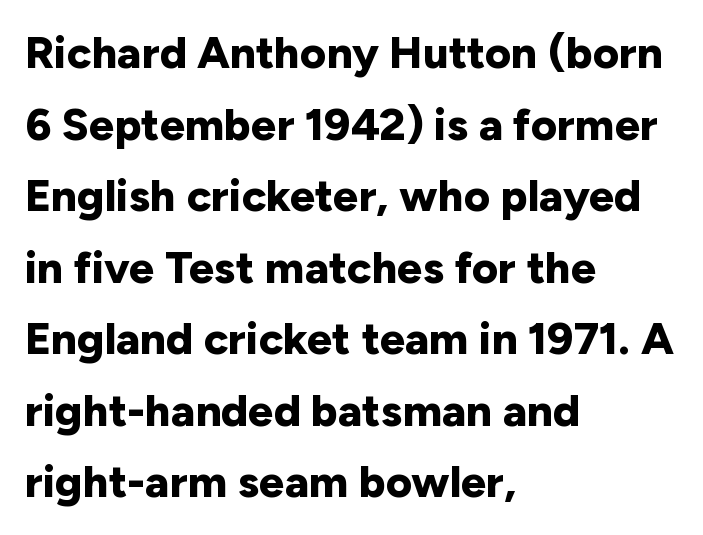
Q: Is the text bold? A: Yes.
Q: Is the text italic (slanted)? A: No, it is upright.
Q: Is the typeface a serif or a sans-serif typeface? A: Sans-serif.
Q: Is the text underlined? A: No.
Q: How is the paragraph aligned? A: Left-aligned.
Q: Is the spacing between letters normal or unusually wide? A: Normal.
Q: Is the spacing between lines tight, normal or loose? A: Normal.
Q: Width (condensed, normal, or wide)? A: Normal.
Q: Stroke contrast? A: Low.
Q: x-height? A: Medium.
Q: Monospaced? A: No.
